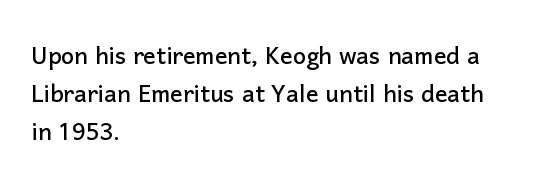
{"serif": "no", "italic": "no", "width": "normal", "stroke_contrast": "low", "x_height": "medium", "monospaced": "no", "underline": "no", "align": "left", "line_spacing_ratio": 1.22, "letter_spacing": "normal", "letter_spacing_em": 0.0, "glyph_px": 31}
